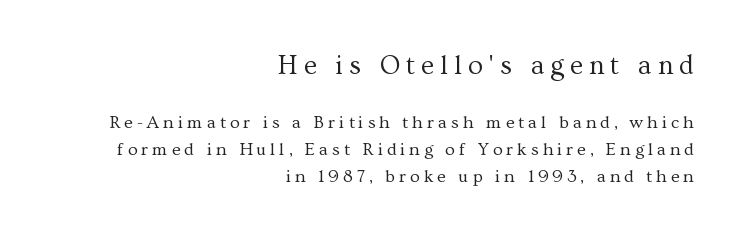
The image shows 27 px text type, upright; set right-aligned, normal line spacing (1.5x), unusually wide letter spacing (+0.22 em), not underlined; the first (top) block is 1.5x larger.
